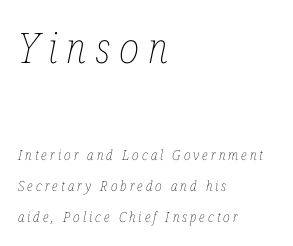
The rendering uses natural spacing where letterforms have individual widths. The passage shown is not bold in any degree. If you drew a line through each stem, it would be angled. The tracking jumps out immediately: characters are airy and widely separated.
